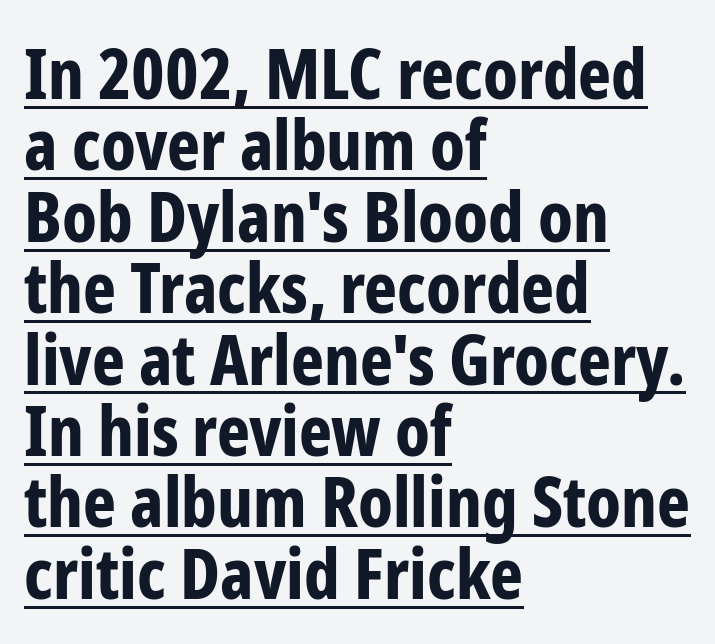
The image shows 70 px bold, condensed sans-serif type, upright; set left-aligned, tight line spacing (1.02x), normal letter spacing, underlined; low stroke contrast and a medium x-height.
